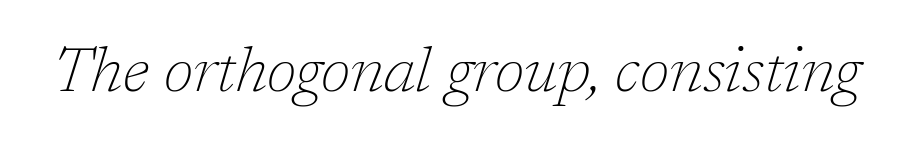
The image shows 63 px thin serif type, italic (leaning right); set normal letter spacing, not underlined; low stroke contrast and a medium x-height.
